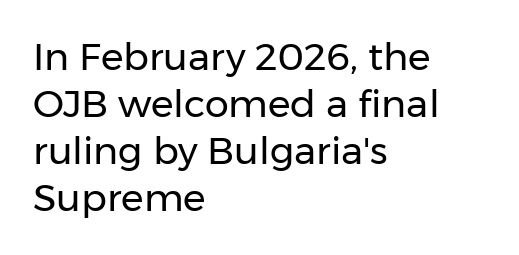
{"serif": "no", "italic": "no", "bold": "no", "weight": "regular", "width": "normal", "stroke_contrast": "low", "x_height": "medium", "monospaced": "no", "underline": "no", "align": "left", "line_spacing_ratio": 1.24, "letter_spacing": "normal", "letter_spacing_em": 0.0, "glyph_px": 38}
